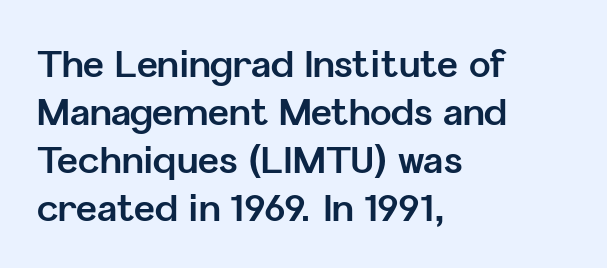
Q: Is the text bold? A: Yes.
Q: Is the text italic (slanted)? A: No, it is upright.
Q: Is the typeface a serif or a sans-serif typeface? A: Sans-serif.
Q: Is the text underlined? A: No.
Q: How is the paragraph aligned? A: Left-aligned.
Q: Is the spacing between letters normal or unusually wide? A: Normal.
Q: Is the spacing between lines tight, normal or loose? A: Normal.
Q: Width (condensed, normal, or wide)? A: Normal.
Q: Stroke contrast? A: Low.
Q: x-height? A: Medium.
Q: Monospaced? A: No.
